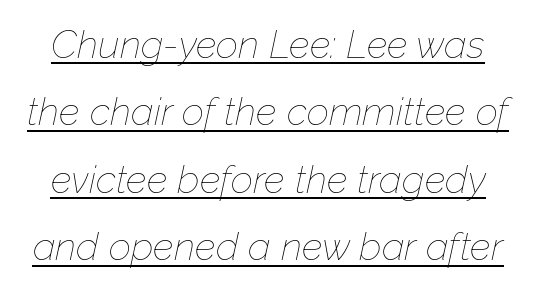
Character widths vary here, with narrow letters taking less room than wide ones. Stem width sits at or under what a default text font uses. Short note: letters normally spaced. The axis of the letterforms is tilted away from vertical. Descenders here cross a horizontal rule under the line.
